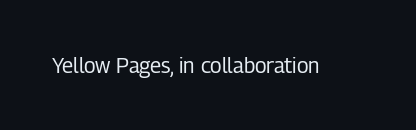
{"italic": "no", "bold": "no", "underline": "no", "letter_spacing": "normal", "letter_spacing_em": 0.0, "glyph_px": 21}
